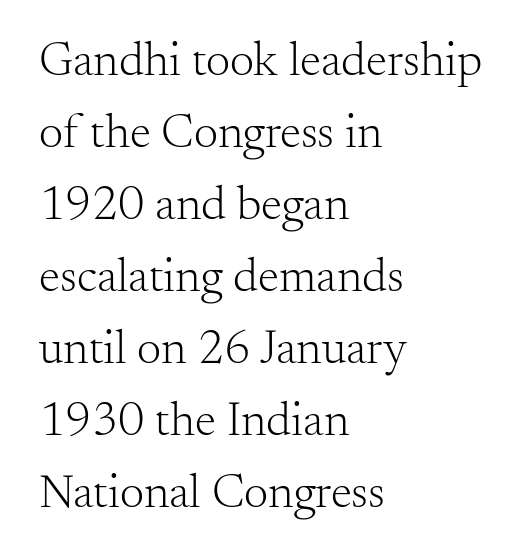
The image shows 48 px light serif type, upright; set left-aligned, normal line spacing (1.5x), normal letter spacing, not underlined; medium stroke contrast and a small x-height.
